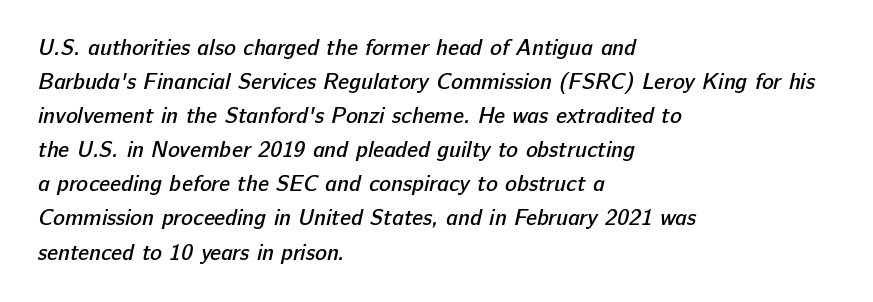
Q: Is the text bold? A: Semi-bold.
Q: Is the text underlined? A: No.
Q: How is the paragraph aligned? A: Left-aligned.
Q: Is the spacing between letters normal or unusually wide? A: Normal.
Q: Is the spacing between lines tight, normal or loose? A: Normal.
